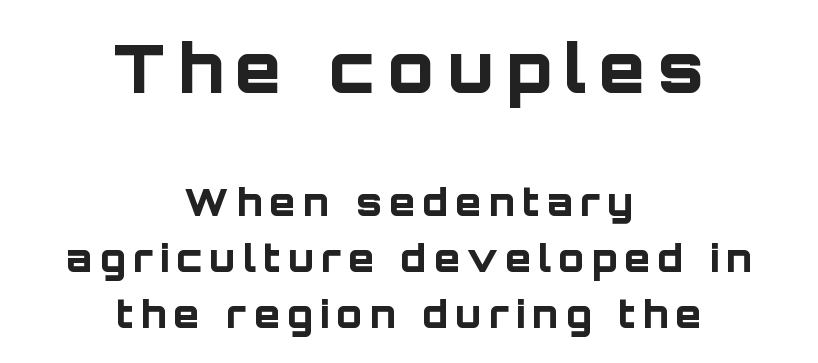
{"serif": "no", "italic": "no", "bold": "yes", "weight": "bold", "width": "normal", "stroke_contrast": "low", "x_height": "large", "monospaced": "no", "underline": "no", "align": "center", "line_spacing": "normal", "line_spacing_ratio": 1.47, "larger_block": "first", "size_ratio": 1.76, "glyph_px": 67}
